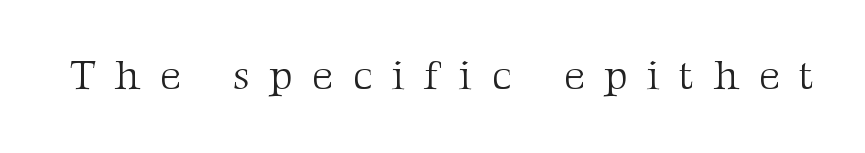
{"serif": "yes", "italic": "no", "bold": "no", "weight": "light", "width": "normal", "stroke_contrast": "medium", "x_height": "medium", "monospaced": "no", "underline": "no", "letter_spacing": "wide", "letter_spacing_em": 0.46, "glyph_px": 42}
